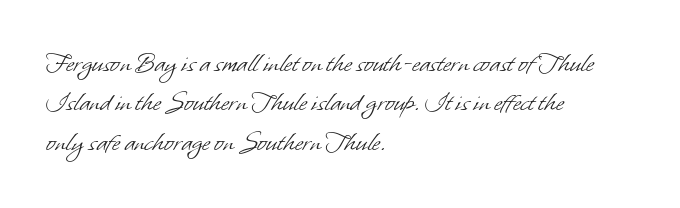
Unlike a traditional serif, this face leaves its strokes unadorned. Regarding leading, the lines here are spaced in the standard way. A student would call this left alignment; a typographer would say flush left, rag right. Heaviness? Minimal to ordinary, like unemphasized prose. The letters sit at their default tracking, neither squeezed nor spread. Has an underline been added? It has not.
